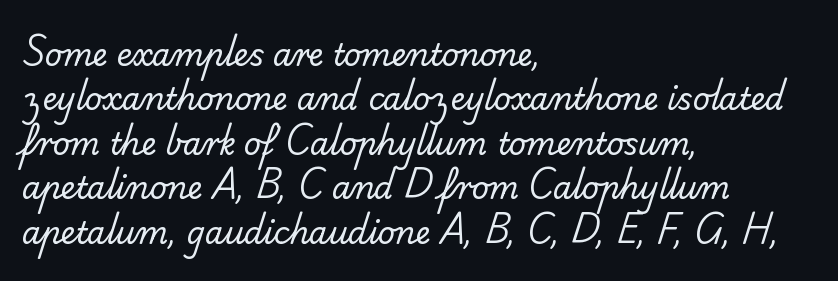
Look at the tracking — it's just the regular setting, nothing added. The designer went with a sans here, leaving each stem footless. The setting favours the left margin, as ordinary paragraphs usually do. A typesetter would call this leading conventional body-copy spacing. Descenders are the only things crossing below the line.
